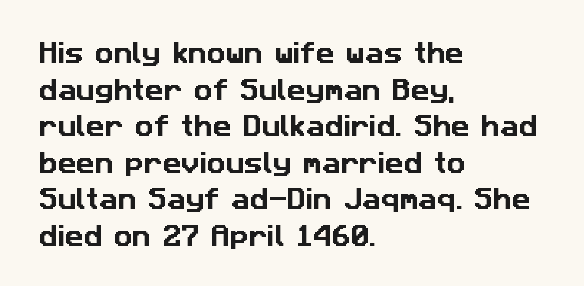
{"underline": "no", "align": "left", "line_spacing": "normal", "line_spacing_ratio": 1.59, "letter_spacing": "normal", "letter_spacing_em": 0.0, "glyph_px": 23}
